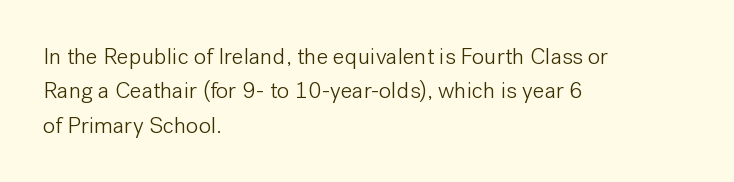
{"italic": "no", "bold": "no", "underline": "no", "align": "left", "line_spacing": "normal", "line_spacing_ratio": 1.49, "letter_spacing": "normal", "letter_spacing_em": 0.0, "glyph_px": 23}
